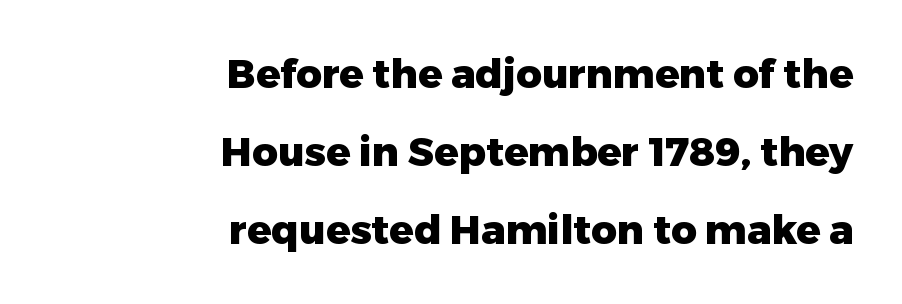
Is this a sans? Yes — the strokes have no serifs. Alignment: flush right. As a designer I'd log this as weight 700, bold. Spacing verdict: proportional, widths tailored to each character. Honestly, there is no underline to notice here at all. Observe the ordinary spacing: letters are neighbours, not strangers.
